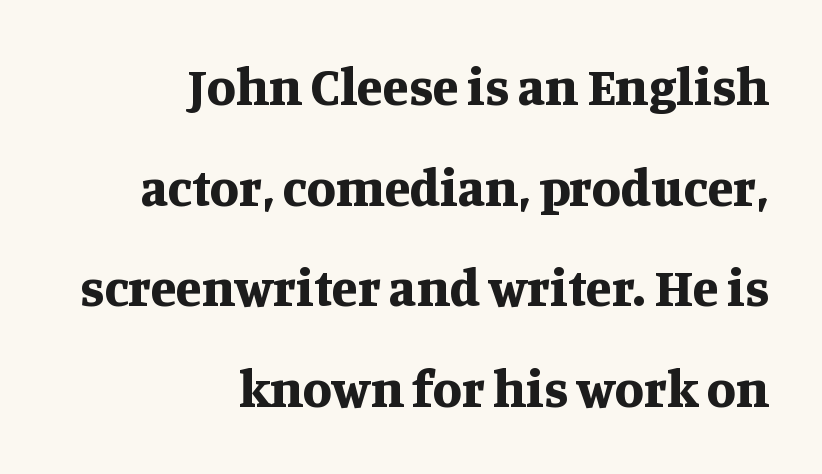
The image shows 53 px bold serif type, upright; set right-aligned, loose line spacing (1.9x), normal letter spacing, not underlined; medium stroke contrast and a large x-height.
